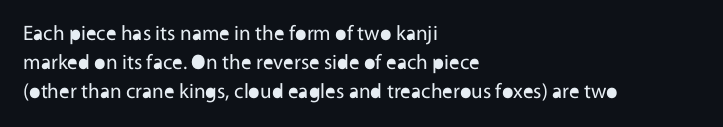
Q: Is the text bold? A: No.
Q: Is the text italic (slanted)? A: No, it is upright.
Q: Is the text underlined? A: No.
Q: How is the paragraph aligned? A: Left-aligned.
Q: Is the spacing between letters normal or unusually wide? A: Normal.
Q: Is the spacing between lines tight, normal or loose? A: Normal.
